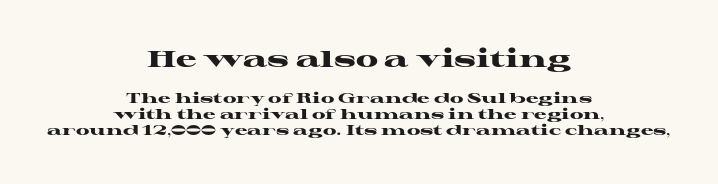
The image shows 23 px bold type, upright; set centered, tight line spacing (1.15x), normal letter spacing, not underlined; the first (top) block is 1.64x larger.
